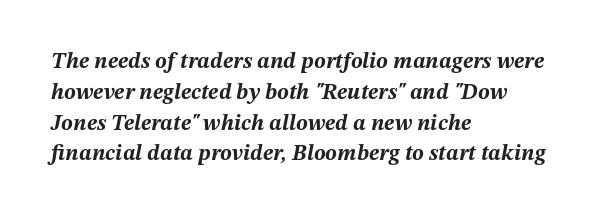
{"italic": "yes", "lean": "right", "slant_degrees": 12, "bold": "yes", "underline": "no", "align": "left", "line_spacing": "normal", "line_spacing_ratio": 1.4, "letter_spacing": "normal", "letter_spacing_em": 0.0, "glyph_px": 22}
